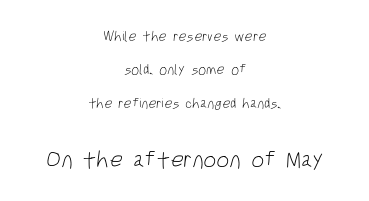
Is the block centered? Yes — each line is placed symmetrically about the middle. Each word holds together tightly as a unit, with standard inter-letter gaps. Is there much room between lines? Yes — plenty of vertical air separates them. Vertical stems look standard width or narrower in stroke.
